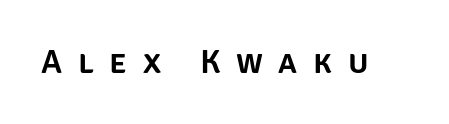
{"serif": "no", "italic": "no", "width": "normal", "stroke_contrast": "low", "x_height": "large", "monospaced": "no", "underline": "no", "letter_spacing": "wide", "letter_spacing_em": 0.46, "glyph_px": 34}
